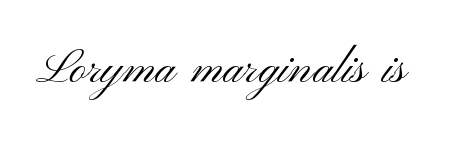
Q: Is the text bold? A: No.
Q: Is the text italic (slanted)? A: Yes.
Q: Is the typeface a serif or a sans-serif typeface? A: Sans-serif.
Q: Is the text underlined? A: No.
Q: Is the spacing between letters normal or unusually wide? A: Normal.
Q: Width (condensed, normal, or wide)? A: Wide.
Q: Stroke contrast? A: Medium.
Q: x-height? A: Small.
Q: Monospaced? A: No.
